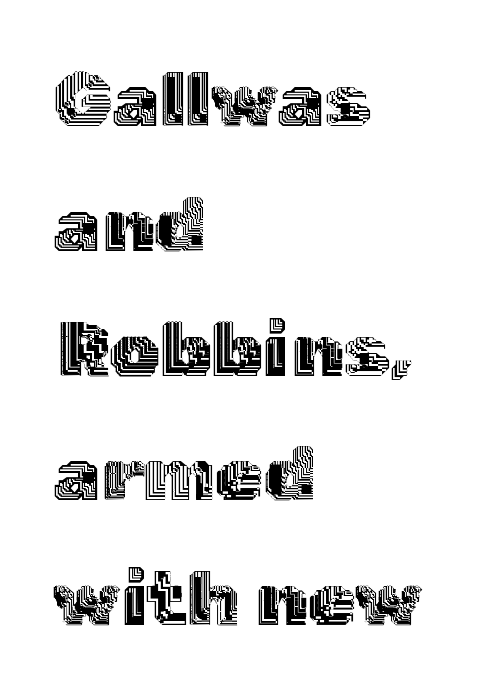
Q: Is the text italic (slanted)? A: No, it is upright.
Q: Is the text underlined? A: No.
Q: How is the paragraph aligned? A: Left-aligned.
Q: Is the spacing between letters normal or unusually wide? A: Normal.
Q: Is the spacing between lines tight, normal or loose? A: Normal.
Q: Width (condensed, normal, or wide)? A: Normal.
Q: x-height? A: Medium.
Q: Monospaced? A: No.
